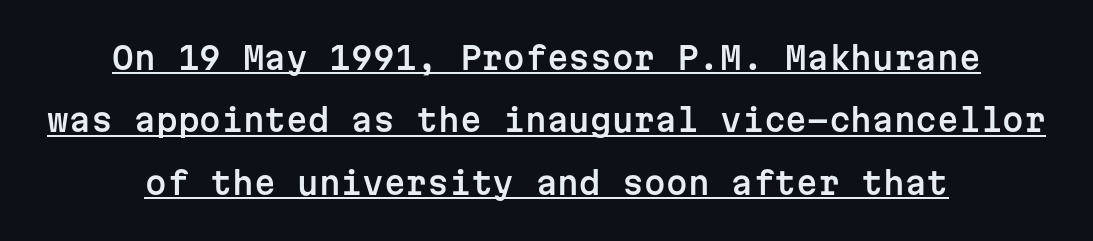
The image shows 31 px sans-serif type, upright, monospaced; set centered, loose line spacing (2.01x), normal letter spacing, underlined; low stroke contrast and a medium x-height.
